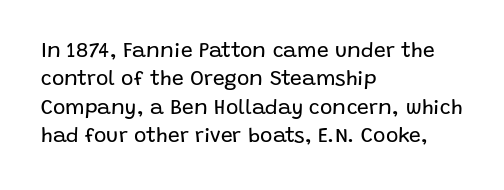
Evenly set lines give the paragraph a standard silhouette. Students, note that the glyphs here touch the page at normal intervals. In terms of posture, this sample is upright. Typeset ragged right — the left edge is the straight one.
